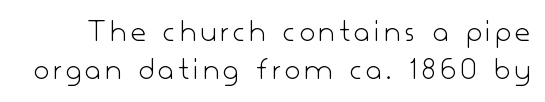
Q: Is the text bold? A: No.
Q: Is the text italic (slanted)? A: No, it is upright.
Q: Is the typeface a serif or a sans-serif typeface? A: Sans-serif.
Q: Is the text underlined? A: No.
Q: Width (condensed, normal, or wide)? A: Normal.
Q: Stroke contrast? A: Low.
Q: x-height? A: Small.
Q: Monospaced? A: No.
